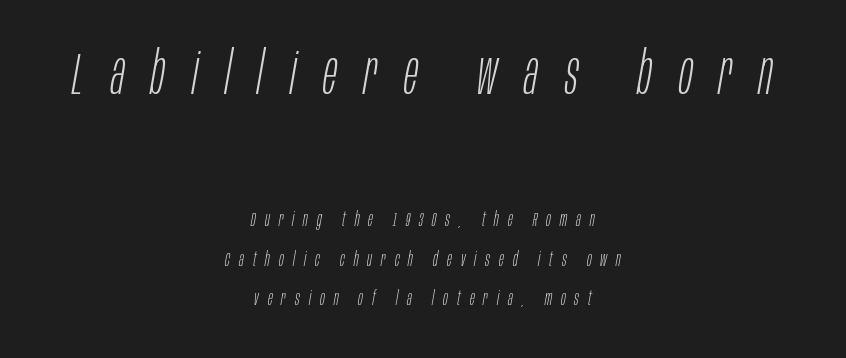
Q: Is the text bold? A: No.
Q: Is the text italic (slanted)? A: Yes, it leans right by about 10 degrees.
Q: Is the text underlined? A: No.
Q: How is the paragraph aligned? A: Centered.
Q: Is the spacing between letters normal or unusually wide? A: Unusually wide.
Q: Is the spacing between lines tight, normal or loose? A: Loose.
Q: Which block of text is set in a larger size, the first (top) or the second (bottom)? A: The first (top) one.
Q: Width (condensed, normal, or wide)? A: Condensed.
Q: Stroke contrast? A: Low.
Q: x-height? A: Large.
Q: Monospaced? A: No.
